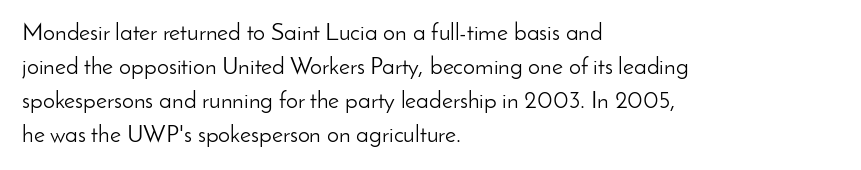
The image shows 24 px text type, upright; set left-aligned, normal line spacing (1.41x), normal letter spacing, not underlined.
